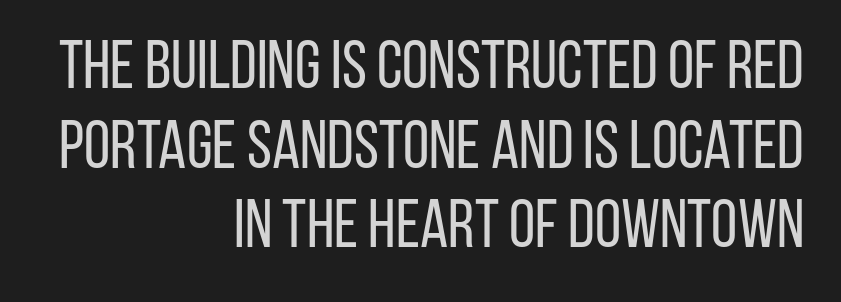
Horizontal alignment here is rightward, an uncommon choice for prose. No heavy texture on the line: the type isn't bold. Caption: standard tracking, unaltered. The font family rendered here belongs to the sans-serif group.
